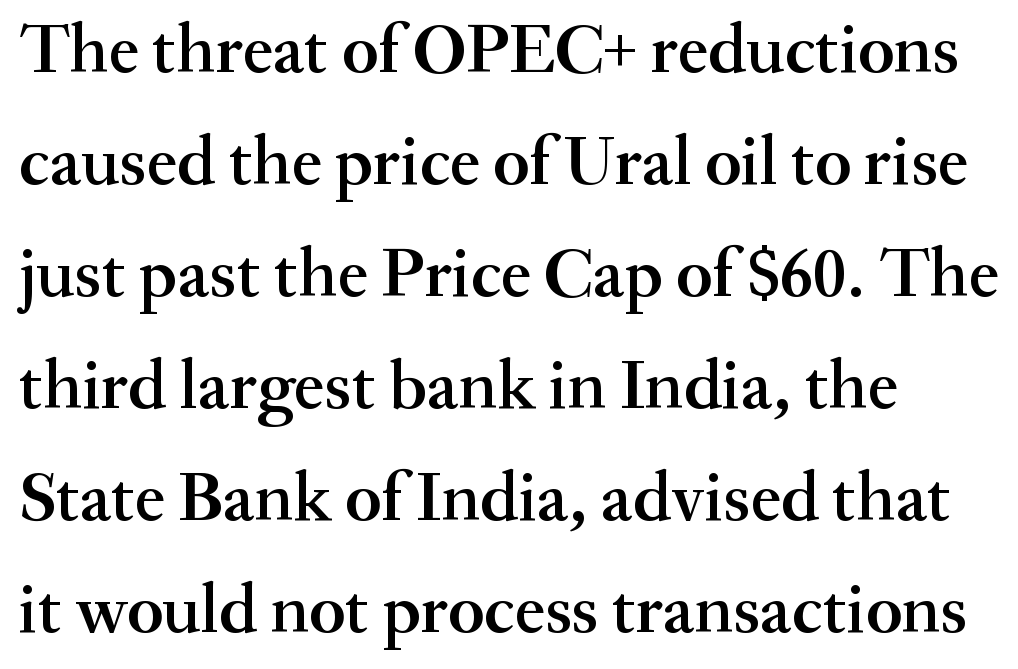
How are the letters spaced? Ordinarily, with no added tracking. Descender tails drop into unmarked territory. Every row of glyphs begins at an identical x-position on the left. The designer went with a serif here, giving each stem small feet.
